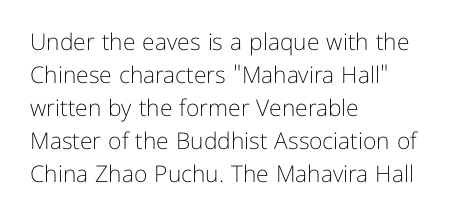
Does extra space separate the letters? No, they use regular spacing. The rendering anchors every line to the left-hand side. The axis of the letterforms is exactly vertical. These lines sit exactly where default settings would place them. Ink coverage per letter is moderate at most. Bare-footed words on every line.
